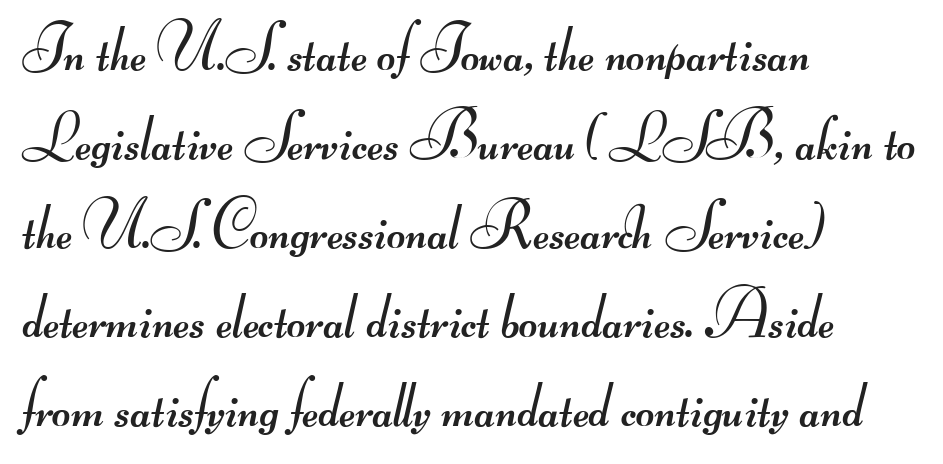
Check under the words: just untouched page. Classification — sans serif. Visually the block forms a straight wall on the left and a jagged coastline on the right. The passage shown has conventional tracking throughout. Weight: in the light-to-regular range. A typesetter would call this leading conventional body-copy spacing.
